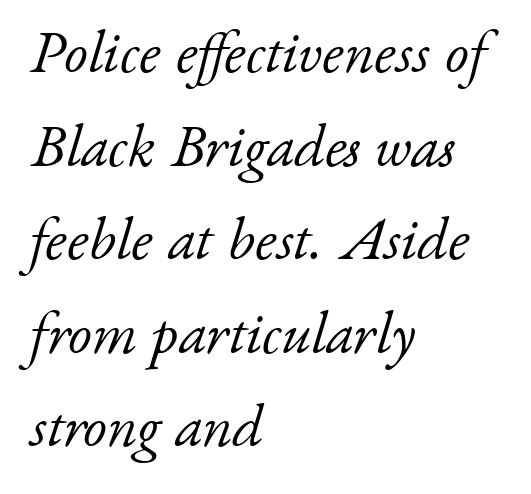
{"serif": "yes", "italic": "yes", "lean": "right", "slant_degrees": 17, "bold": "no", "weight": "light", "width": "normal", "stroke_contrast": "low", "x_height": "small", "monospaced": "no", "underline": "no", "align": "left", "line_spacing": "normal", "line_spacing_ratio": 1.56, "letter_spacing": "normal", "letter_spacing_em": 0.0, "glyph_px": 60}
